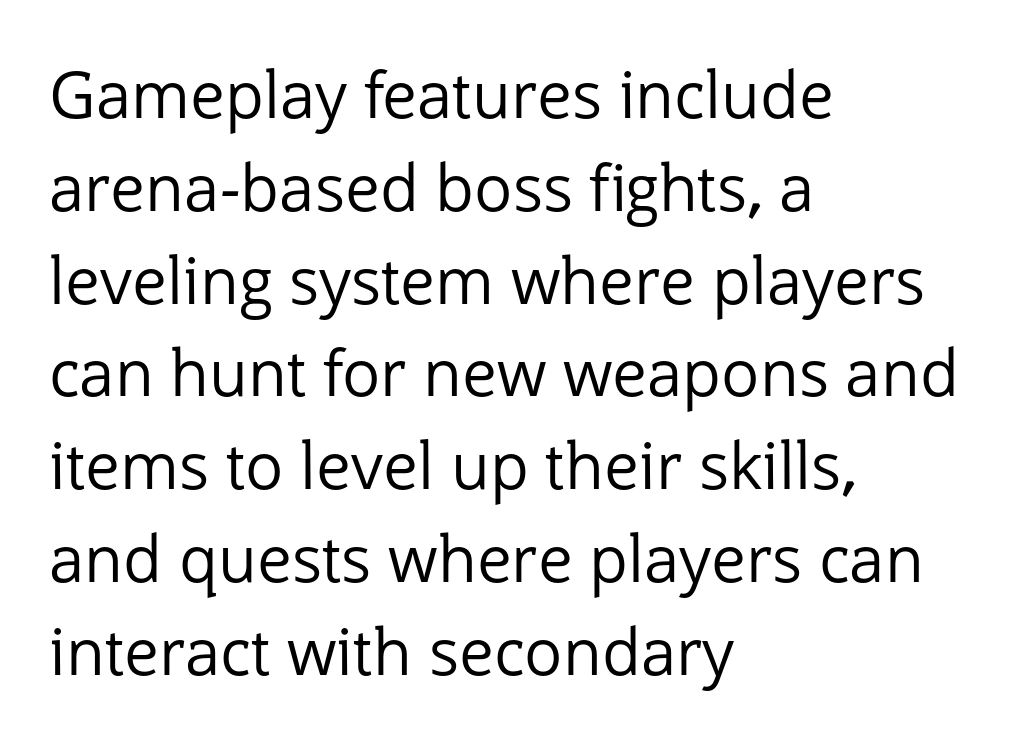
{"serif": "no", "italic": "no", "bold": "no", "weight": "regular", "width": "normal", "stroke_contrast": "low", "x_height": "medium", "monospaced": "no", "underline": "no", "align": "left", "line_spacing": "normal", "line_spacing_ratio": 1.45, "letter_spacing": "normal", "letter_spacing_em": 0.0, "glyph_px": 64}
